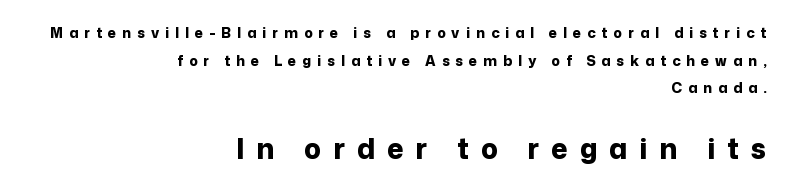
The image shows 28 px bold sans-serif type, upright; set right-aligned, loose line spacing (1.98x), unusually wide letter spacing (+0.43 em), not underlined; the second (bottom) block is 2.0x larger; low stroke contrast and a medium x-height.
